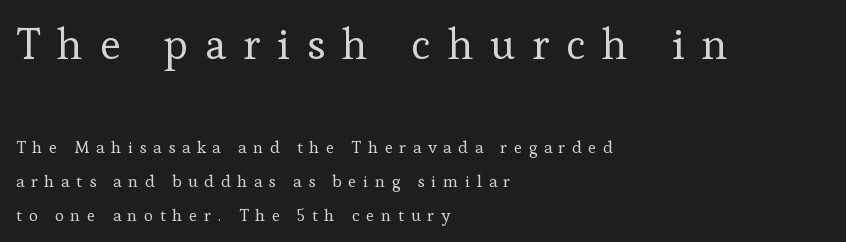
Q: Is the text bold? A: No.
Q: Is the text italic (slanted)? A: No, it is upright.
Q: Is the typeface a serif or a sans-serif typeface? A: Serif.
Q: Is the text underlined? A: No.
Q: How is the paragraph aligned? A: Left-aligned.
Q: Is the spacing between letters normal or unusually wide? A: Unusually wide.
Q: Is the spacing between lines tight, normal or loose? A: Loose.
Q: Which block of text is set in a larger size, the first (top) or the second (bottom)? A: The first (top) one.
Q: Width (condensed, normal, or wide)? A: Normal.
Q: Stroke contrast? A: Low.
Q: x-height? A: Medium.
Q: Monospaced? A: No.
